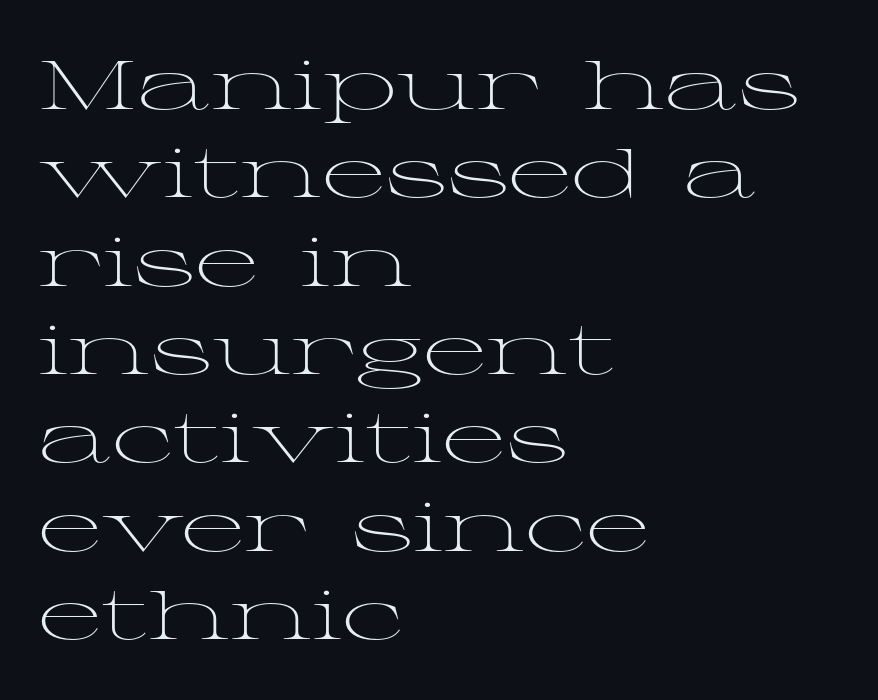
Q: Is the text bold? A: No.
Q: Is the text italic (slanted)? A: No, it is upright.
Q: Is the typeface a serif or a sans-serif typeface? A: Serif.
Q: Is the text underlined? A: No.
Q: How is the paragraph aligned? A: Left-aligned.
Q: Is the spacing between letters normal or unusually wide? A: Normal.
Q: Is the spacing between lines tight, normal or loose? A: Normal.
Q: Width (condensed, normal, or wide)? A: Wide.
Q: Stroke contrast? A: Medium.
Q: x-height? A: Medium.
Q: Monospaced? A: No.
